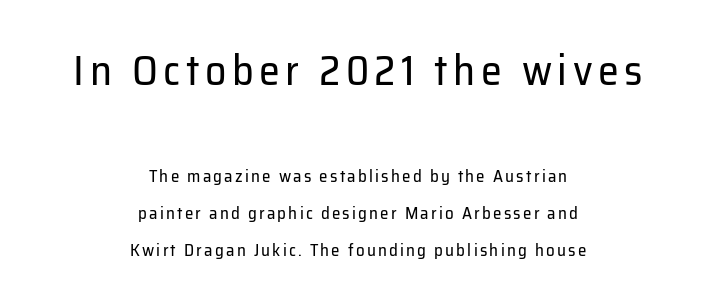
{"serif": "no", "italic": "no", "bold": "no", "weight": "regular", "width": "normal", "stroke_contrast": "low", "x_height": "medium", "monospaced": "no", "underline": "no", "align": "center", "line_spacing": "loose", "line_spacing_ratio": 2.17, "larger_block": "first", "size_ratio": 2.47, "glyph_px": 42}
